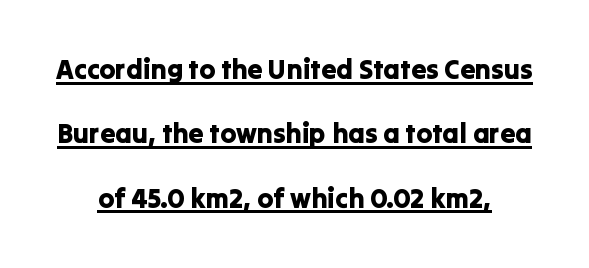
The words here are underlined. This sample trades compactness for vertical openness between lines. Words appear dense and cohesive because spacing is normal. Ascenders rise straight up at ninety degrees.
